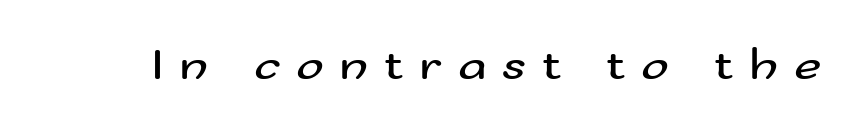
{"serif": "no", "italic": "no", "bold": "no", "weight": "regular", "width": "wide", "stroke_contrast": "medium", "x_height": "small", "monospaced": "no", "underline": "no", "letter_spacing": "wide", "letter_spacing_em": 0.33, "glyph_px": 47}
